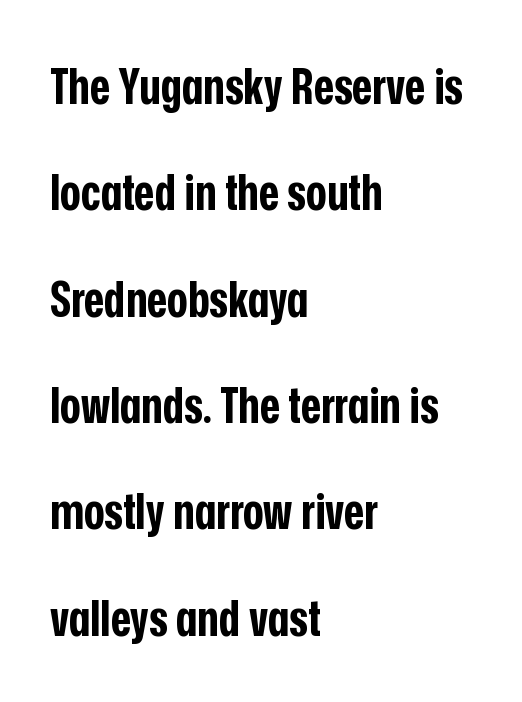
Q: Is the text bold? A: Yes.
Q: Is the text italic (slanted)? A: No, it is upright.
Q: Is the typeface a serif or a sans-serif typeface? A: Sans-serif.
Q: Is the text underlined? A: No.
Q: How is the paragraph aligned? A: Left-aligned.
Q: Is the spacing between letters normal or unusually wide? A: Normal.
Q: Is the spacing between lines tight, normal or loose? A: Loose.
Q: Width (condensed, normal, or wide)? A: Condensed.
Q: Stroke contrast? A: Low.
Q: x-height? A: Medium.
Q: Monospaced? A: No.
